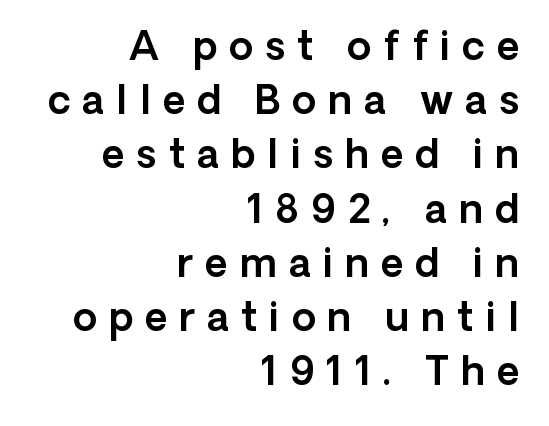
{"serif": "no", "italic": "no", "width": "normal", "x_height": "medium", "monospaced": "no", "underline": "no", "align": "right", "line_spacing": "normal", "line_spacing_ratio": 1.39, "letter_spacing": "wide", "letter_spacing_em": 0.31, "glyph_px": 39}
